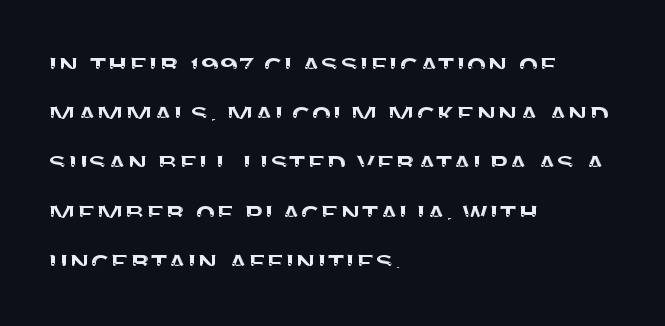
{"serif": "no", "italic": "no", "width": "normal", "stroke_contrast": "medium", "x_height": "large", "monospaced": "no", "underline": "no", "align": "left", "line_spacing": "normal", "line_spacing_ratio": 1.49, "letter_spacing": "normal", "letter_spacing_em": 0.0, "glyph_px": 33}
